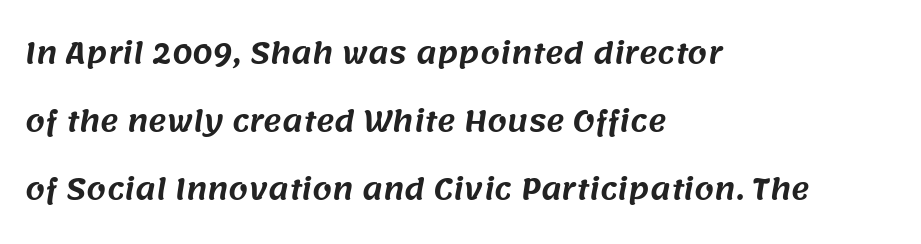
Q: Is the typeface a serif or a sans-serif typeface? A: Sans-serif.
Q: Is the text underlined? A: No.
Q: How is the paragraph aligned? A: Left-aligned.
Q: Is the spacing between letters normal or unusually wide? A: Normal.
Q: Is the spacing between lines tight, normal or loose? A: Loose.
Q: Width (condensed, normal, or wide)? A: Normal.
Q: Stroke contrast? A: Medium.
Q: x-height? A: Large.
Q: Monospaced? A: No.
